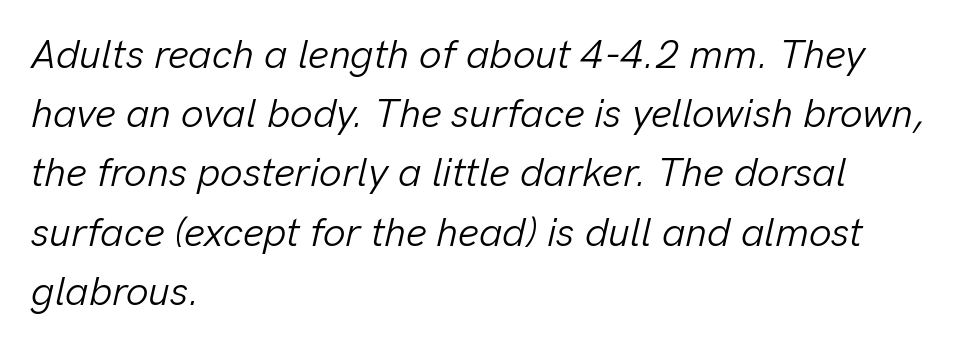
The image shows 40 px light type, italic (leaning right); set left-aligned, normal line spacing (1.48x), normal letter spacing, not underlined; low stroke contrast and a medium x-height.
